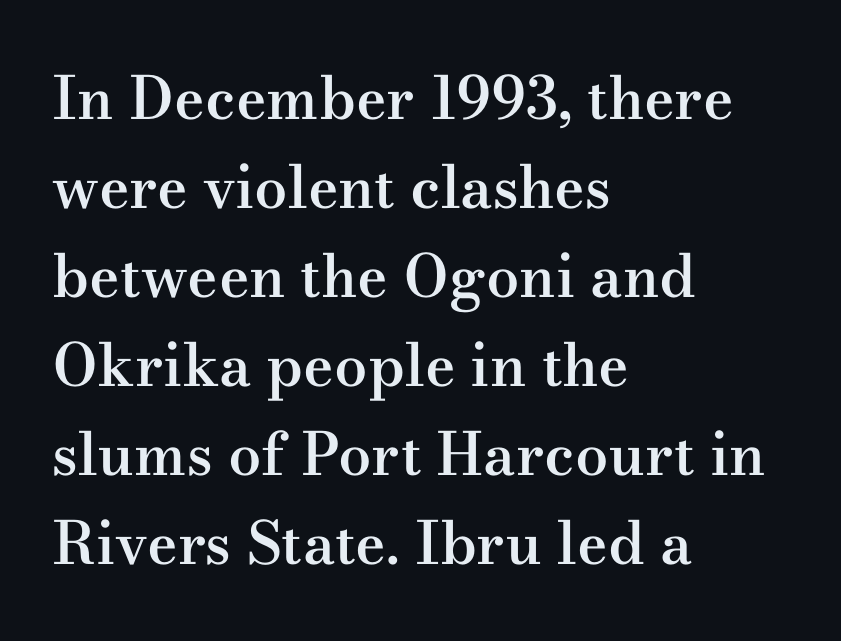
Q: Is the text bold? A: Semi-bold.
Q: Is the text italic (slanted)? A: No, it is upright.
Q: Is the typeface a serif or a sans-serif typeface? A: Serif.
Q: Is the text underlined? A: No.
Q: How is the paragraph aligned? A: Left-aligned.
Q: Is the spacing between letters normal or unusually wide? A: Normal.
Q: Is the spacing between lines tight, normal or loose? A: Normal.
Q: Width (condensed, normal, or wide)? A: Wide.
Q: Stroke contrast? A: Medium.
Q: x-height? A: Small.
Q: Monospaced? A: No.
